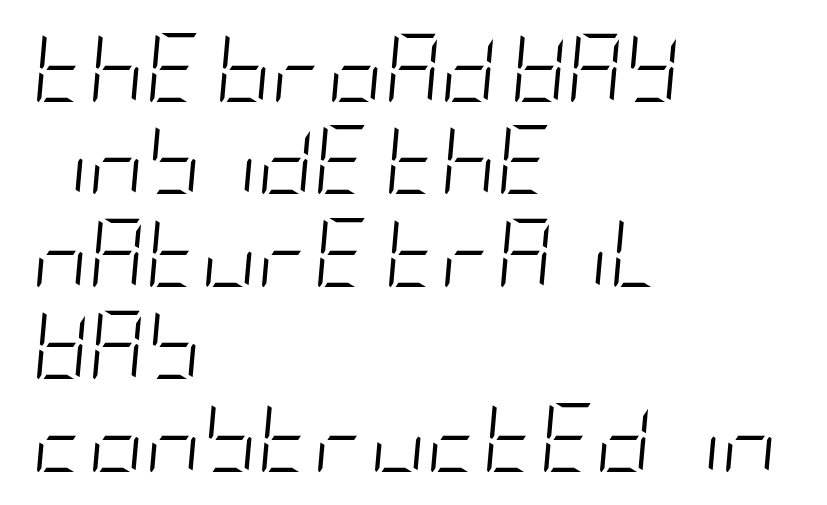
{"italic": "yes", "lean": "right", "slant_degrees": 5, "bold": "no", "weight": "light", "width": "condensed", "stroke_contrast": "low", "x_height": "large", "underline": "no", "align": "left", "line_spacing": "normal", "line_spacing_ratio": 1.34, "letter_spacing": "normal", "letter_spacing_em": 0.0, "glyph_px": 69}
